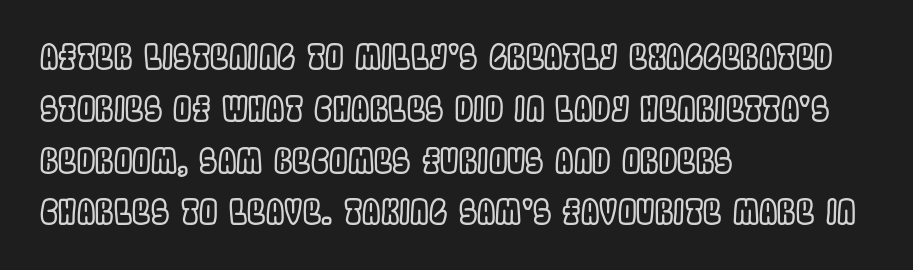
{"italic": "no", "width": "condensed", "x_height": "large", "monospaced": "no", "underline": "no", "align": "left", "line_spacing": "normal", "line_spacing_ratio": 1.57, "letter_spacing": "normal", "letter_spacing_em": 0.0, "glyph_px": 33}
